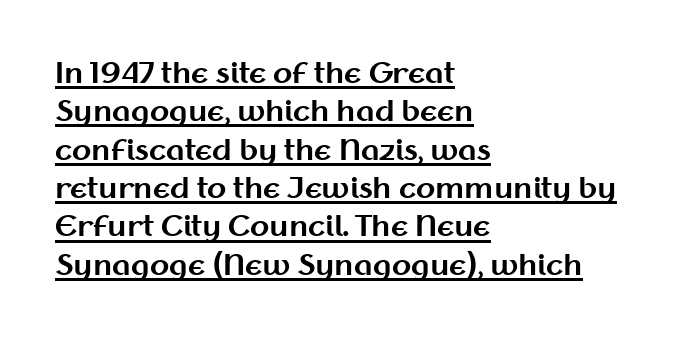
The image shows 28 px bold sans-serif type, upright; set left-aligned, normal line spacing (1.37x), normal letter spacing, underlined; medium stroke contrast and a medium x-height.
